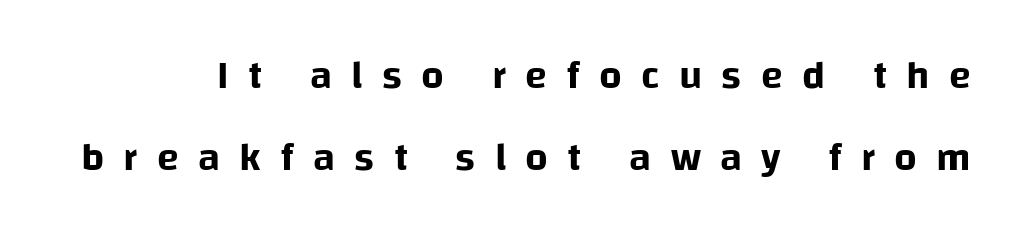
Q: Is the text italic (slanted)? A: No, it is upright.
Q: Is the typeface a serif or a sans-serif typeface? A: Sans-serif.
Q: Is the text underlined? A: No.
Q: Is the spacing between letters normal or unusually wide? A: Unusually wide.
Q: Is the spacing between lines tight, normal or loose? A: Loose.
Q: Width (condensed, normal, or wide)? A: Normal.
Q: Stroke contrast? A: Low.
Q: x-height? A: Large.
Q: Monospaced? A: No.
